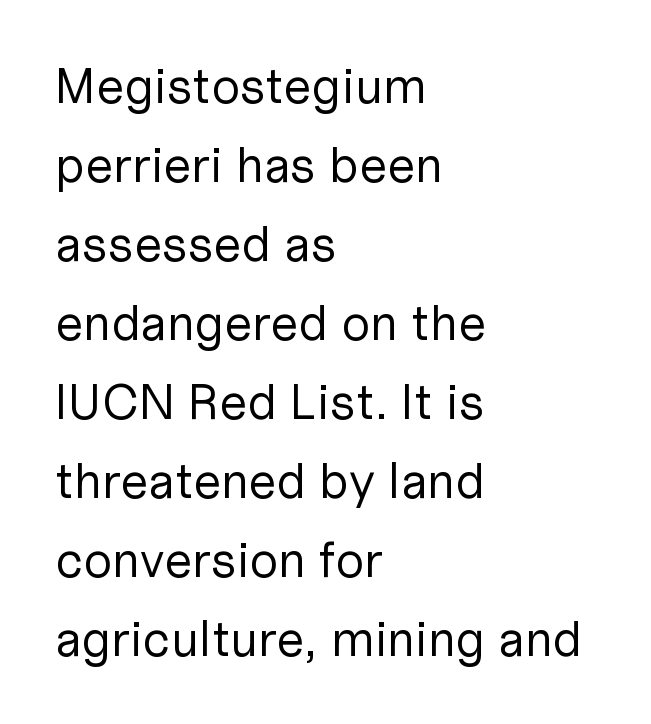
Q: Is the text bold? A: No.
Q: Is the text italic (slanted)? A: No, it is upright.
Q: Is the typeface a serif or a sans-serif typeface? A: Sans-serif.
Q: Is the text underlined? A: No.
Q: How is the paragraph aligned? A: Left-aligned.
Q: Is the spacing between letters normal or unusually wide? A: Normal.
Q: Is the spacing between lines tight, normal or loose? A: Normal.
Q: Width (condensed, normal, or wide)? A: Normal.
Q: Stroke contrast? A: Low.
Q: x-height? A: Medium.
Q: Monospaced? A: No.
